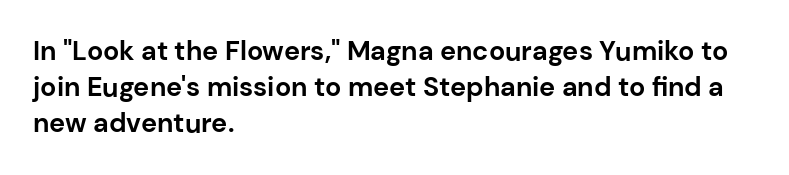
Q: Is the text bold? A: Yes.
Q: Is the text italic (slanted)? A: No, it is upright.
Q: Is the text underlined? A: No.
Q: How is the paragraph aligned? A: Left-aligned.
Q: Is the spacing between letters normal or unusually wide? A: Normal.
Q: Is the spacing between lines tight, normal or loose? A: Normal.
